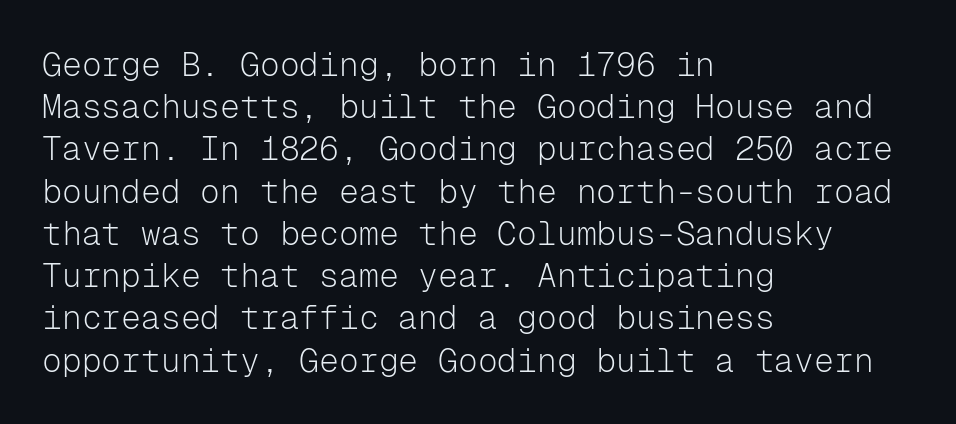
Q: Is the text bold? A: No.
Q: Is the text italic (slanted)? A: No, it is upright.
Q: Is the typeface a serif or a sans-serif typeface? A: Sans-serif.
Q: Is the text underlined? A: No.
Q: How is the paragraph aligned? A: Left-aligned.
Q: Is the spacing between letters normal or unusually wide? A: Normal.
Q: Is the spacing between lines tight, normal or loose? A: Normal.
Q: Width (condensed, normal, or wide)? A: Normal.
Q: Stroke contrast? A: Low.
Q: x-height? A: Medium.
Q: Monospaced? A: Yes.
